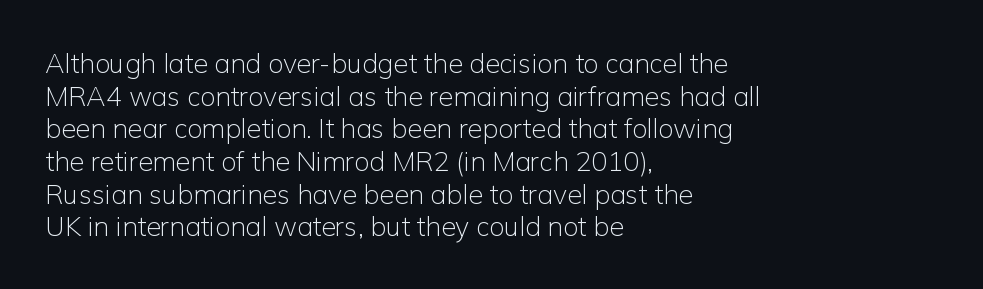
{"italic": "no", "bold": "no", "underline": "no", "align": "left", "line_spacing_ratio": 1.21, "letter_spacing": "normal", "letter_spacing_em": 0.0, "glyph_px": 27}
